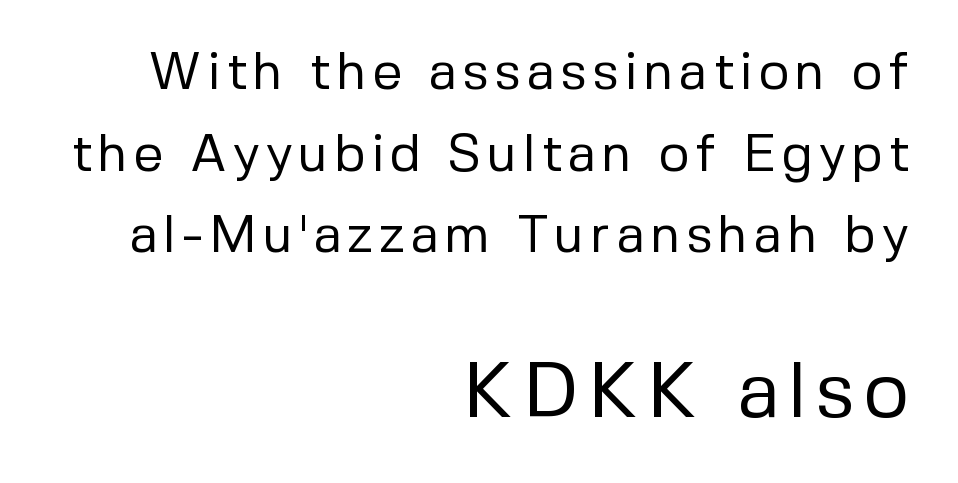
{"serif": "no", "italic": "no", "bold": "no", "weight": "regular", "width": "normal", "stroke_contrast": "low", "x_height": "medium", "monospaced": "no", "underline": "no", "align": "right", "line_spacing": "normal", "line_spacing_ratio": 1.54, "larger_block": "second", "size_ratio": 1.49, "glyph_px": 79}
